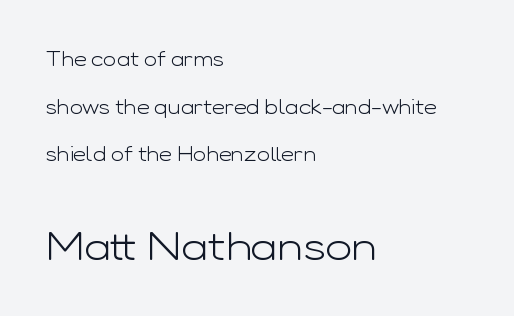
Q: Is the text bold? A: No.
Q: Is the text italic (slanted)? A: No, it is upright.
Q: Is the typeface a serif or a sans-serif typeface? A: Sans-serif.
Q: Is the text underlined? A: No.
Q: How is the paragraph aligned? A: Left-aligned.
Q: Is the spacing between letters normal or unusually wide? A: Normal.
Q: Is the spacing between lines tight, normal or loose? A: Loose.
Q: Which block of text is set in a larger size, the first (top) or the second (bottom)? A: The second (bottom) one.
Q: Width (condensed, normal, or wide)? A: Wide.
Q: Stroke contrast? A: Low.
Q: x-height? A: Medium.
Q: Monospaced? A: No.
